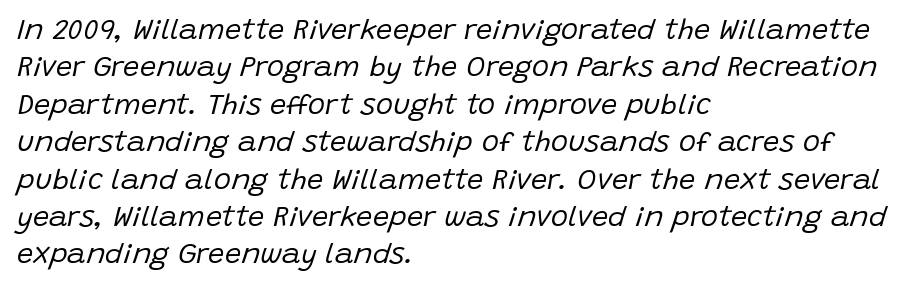
The image shows 29 px regular-weight type, italic (leaning right); set left-aligned, normal line spacing (1.29x), normal letter spacing, not underlined; low stroke contrast and a large x-height.
